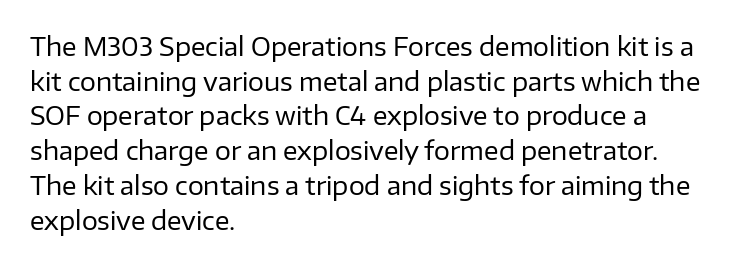
Q: Is the text bold? A: No.
Q: Is the text italic (slanted)? A: No, it is upright.
Q: Is the text underlined? A: No.
Q: How is the paragraph aligned? A: Left-aligned.
Q: Is the spacing between letters normal or unusually wide? A: Normal.
Q: Is the spacing between lines tight, normal or loose? A: Normal.
